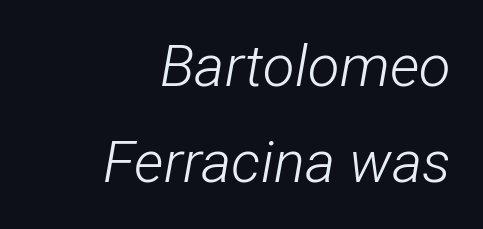
The image shows 58 px light, condensed type, italic (leaning right); set right-aligned, normal line spacing (1.65x), normal letter spacing, not underlined; low stroke contrast and a medium x-height.
